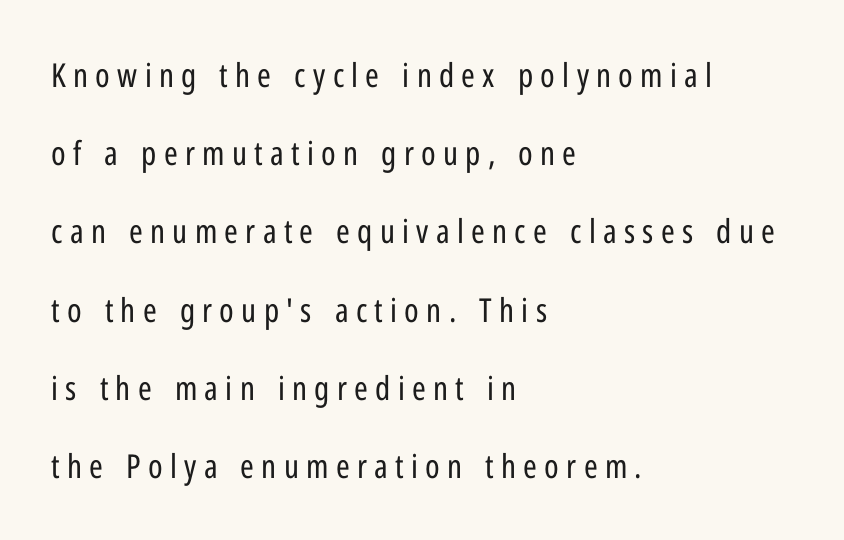
{"serif": "no", "italic": "no", "bold": "no", "weight": "regular", "width": "condensed", "stroke_contrast": "low", "x_height": "medium", "monospaced": "no", "underline": "no", "align": "left", "line_spacing": "loose", "line_spacing_ratio": 2.37, "letter_spacing": "wide", "letter_spacing_em": 0.22, "glyph_px": 33}
